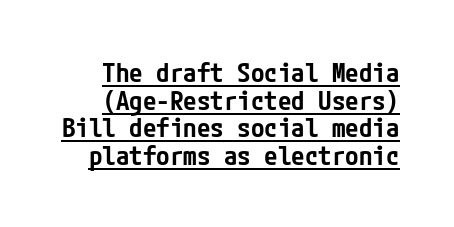
{"italic": "no", "bold": "semi", "underline": "yes", "line_spacing": "tight", "line_spacing_ratio": 1.02, "letter_spacing": "normal", "letter_spacing_em": 0.0, "glyph_px": 27}
